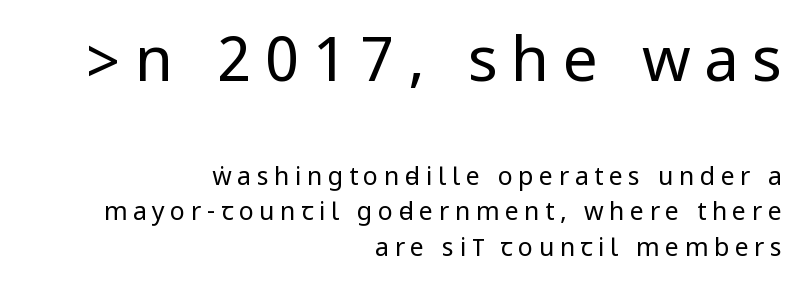
The image shows 62 px regular-weight, condensed sans-serif type, upright; set right-aligned, normal line spacing (1.42x), unusually wide letter spacing (+0.22 em), not underlined; the first (top) block is 2.48x larger; low stroke contrast.
